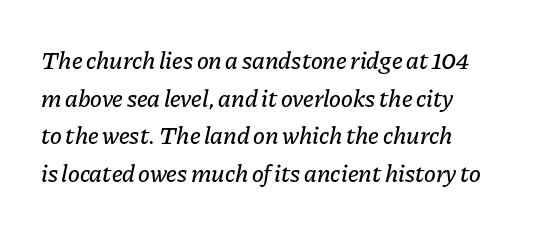
{"italic": "yes", "lean": "right", "slant_degrees": 11, "underline": "no", "align": "left", "line_spacing": "normal", "line_spacing_ratio": 1.51, "letter_spacing": "normal", "letter_spacing_em": 0.0, "glyph_px": 25}
